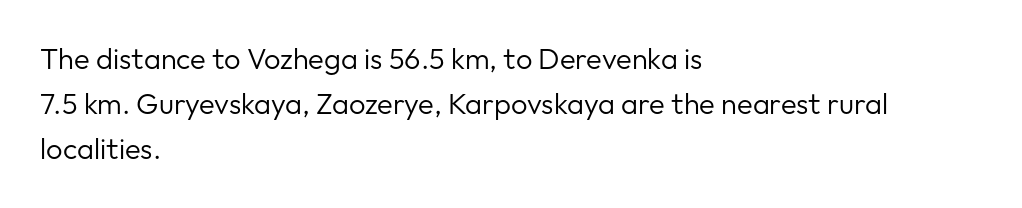
{"serif": "no", "italic": "no", "bold": "no", "weight": "regular", "width": "normal", "stroke_contrast": "low", "x_height": "medium", "monospaced": "no", "underline": "no", "align": "left", "line_spacing": "normal", "line_spacing_ratio": 1.56, "letter_spacing": "normal", "letter_spacing_em": 0.0, "glyph_px": 29}
